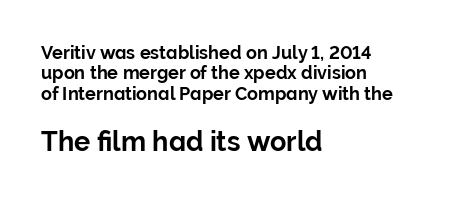
{"italic": "no", "underline": "no", "align": "left", "line_spacing": "tight", "line_spacing_ratio": 1.13, "letter_spacing": "normal", "letter_spacing_em": 0.0, "larger_block": "second", "size_ratio": 1.5, "glyph_px": 27}
